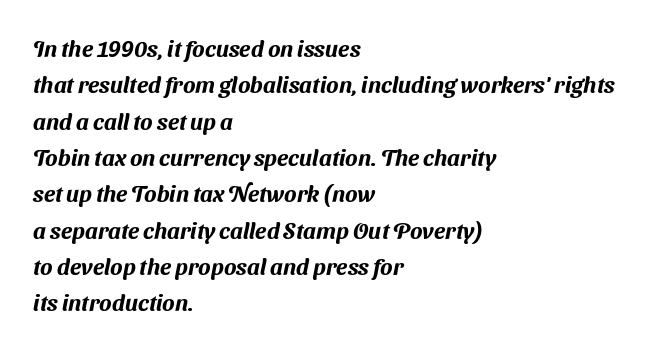
The image shows 23 px text type; set left-aligned, normal line spacing (1.58x), normal letter spacing, not underlined.
